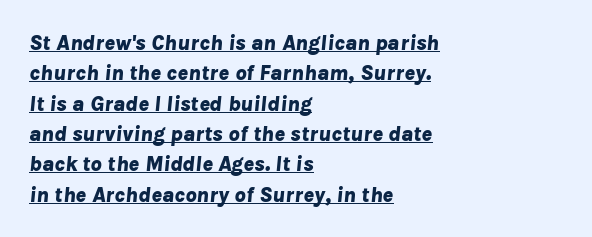
The image shows 22 px bold type, italic (leaning right); set left-aligned, normal line spacing (1.38x), normal letter spacing, underlined.
